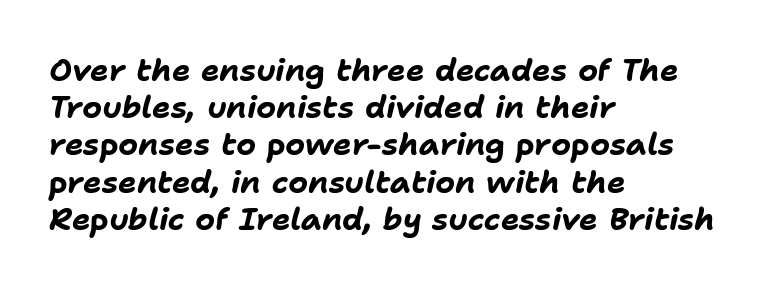
Compared with typical body copy, the letter spacing here is the same. The rendering uses natural spacing where letterforms have individual widths. Anything drawn beneath the words? Only blank space. Teacher's note: observe the even left margin — that is flush-left alignment.
